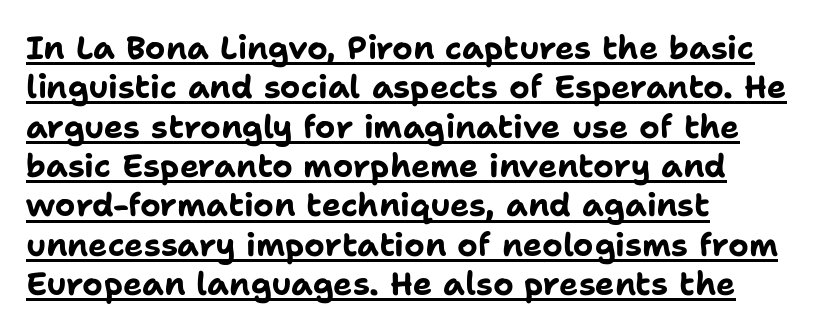
Q: Is the text bold? A: Yes.
Q: Is the text italic (slanted)? A: No, it is upright.
Q: Is the typeface a serif or a sans-serif typeface? A: Sans-serif.
Q: Is the text underlined? A: Yes.
Q: How is the paragraph aligned? A: Left-aligned.
Q: Is the spacing between letters normal or unusually wide? A: Normal.
Q: Width (condensed, normal, or wide)? A: Normal.
Q: Stroke contrast? A: Low.
Q: x-height? A: Medium.
Q: Monospaced? A: No.
